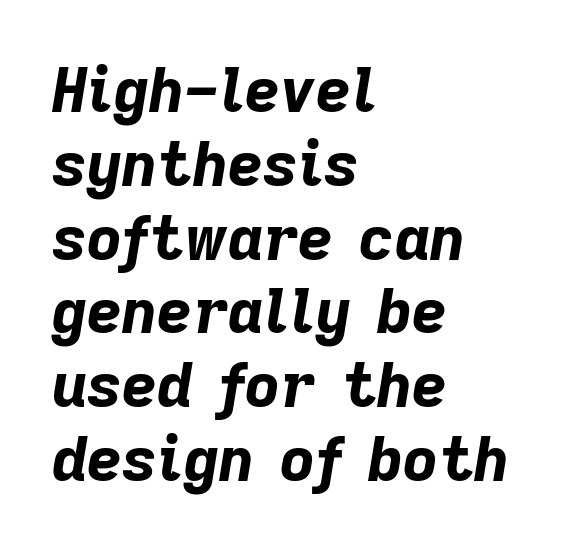
In terms of posture, this sample is oblique. Here the designer chose a conventional face with non-uniform glyph widths. Inter-character spacing is left at the font's built-in metrics. Stroke thickness is high; the sample reads as a true bold.
